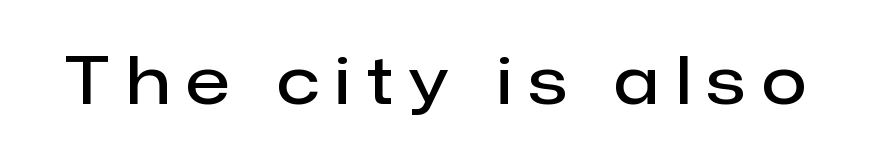
Q: Is the text bold? A: Semi-bold.
Q: Is the text italic (slanted)? A: No, it is upright.
Q: Is the typeface a serif or a sans-serif typeface? A: Sans-serif.
Q: Is the text underlined? A: No.
Q: Is the spacing between letters normal or unusually wide? A: Unusually wide.
Q: Width (condensed, normal, or wide)? A: Normal.
Q: Stroke contrast? A: Low.
Q: x-height? A: Medium.
Q: Monospaced? A: No.
